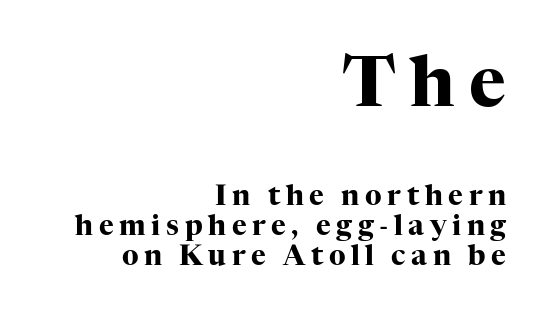
Spacing verdict: proportional, widths tailored to each character. Layout note: lines flush right. Weight: bold. Honestly, the letter spacing is so wide it's the main thing you notice. Check where the strokes stop: tiny serifs finish them off. Italic? Not at all — the glyphs are vertical.
